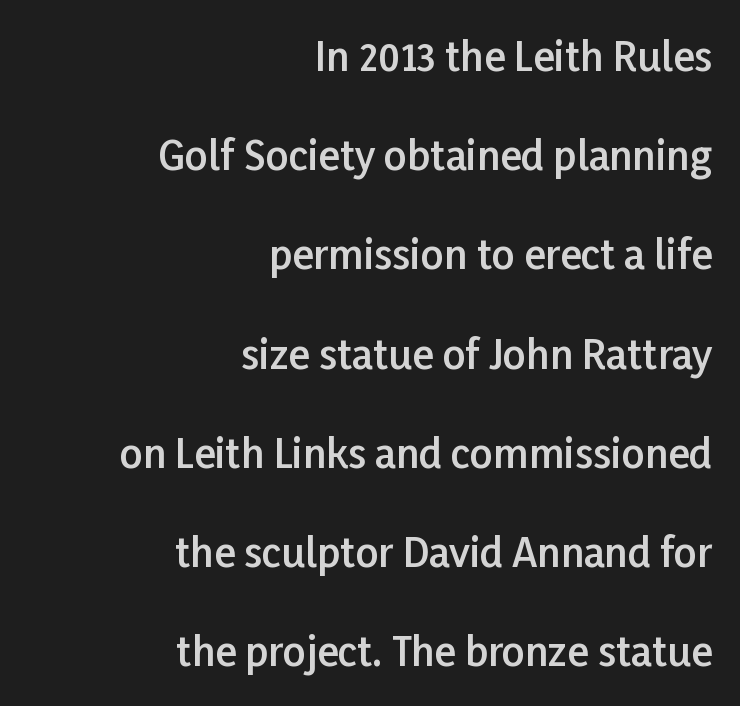
Layout note: lines flush right. Is there any slant? The stems are plumb. This sample has the flowing, uneven cadence of proportional lettering. This block would shrink considerably if given ordinary leading; it's expanded now.
